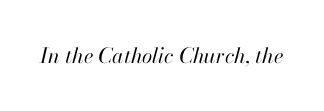
The image shows 21 px text type, italic (leaning right); set normal letter spacing, not underlined.
